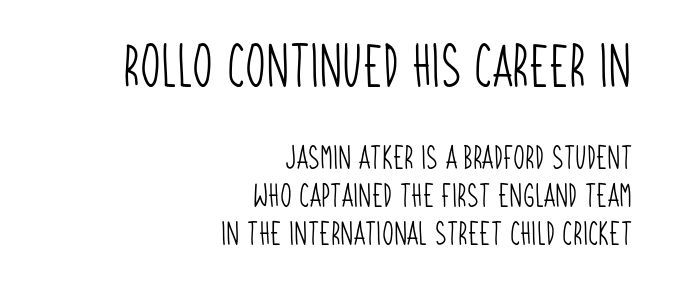
Q: Is the text bold? A: No.
Q: Is the typeface a serif or a sans-serif typeface? A: Sans-serif.
Q: Is the text underlined? A: No.
Q: How is the paragraph aligned? A: Right-aligned.
Q: Is the spacing between letters normal or unusually wide? A: Normal.
Q: Is the spacing between lines tight, normal or loose? A: Normal.
Q: Which block of text is set in a larger size, the first (top) or the second (bottom)? A: The first (top) one.
Q: Width (condensed, normal, or wide)? A: Condensed.
Q: Stroke contrast? A: Low.
Q: x-height? A: Large.
Q: Monospaced? A: No.
